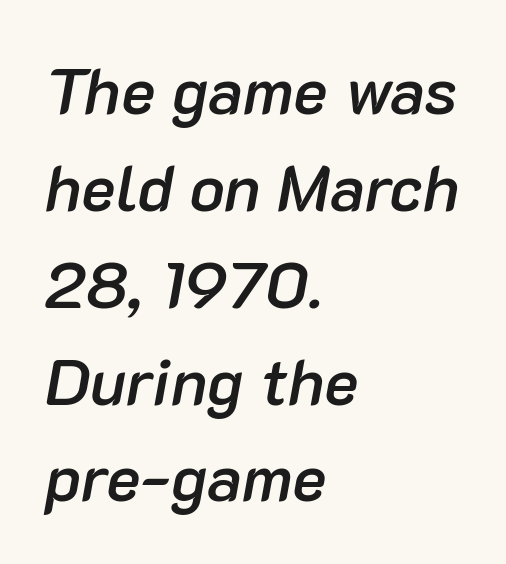
Q: Is the text bold? A: Semi-bold.
Q: Is the text italic (slanted)? A: Yes, it leans right by about 10 degrees.
Q: Is the text underlined? A: No.
Q: How is the paragraph aligned? A: Left-aligned.
Q: Is the spacing between letters normal or unusually wide? A: Normal.
Q: Is the spacing between lines tight, normal or loose? A: Normal.
Q: Width (condensed, normal, or wide)? A: Normal.
Q: Stroke contrast? A: Low.
Q: x-height? A: Medium.
Q: Monospaced? A: No.
